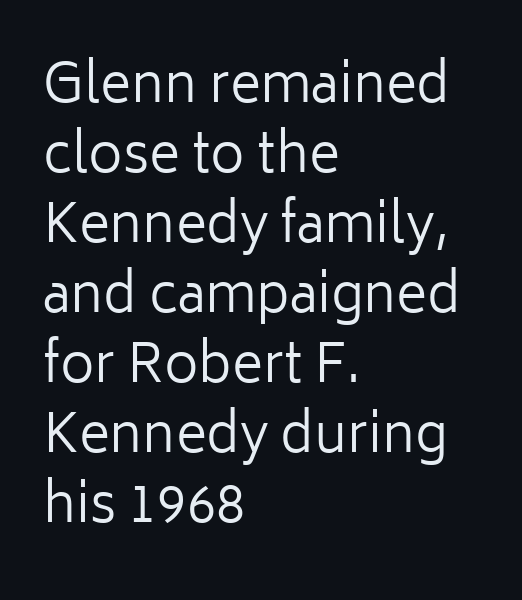
{"serif": "no", "italic": "no", "bold": "no", "weight": "regular", "width": "normal", "stroke_contrast": "low", "x_height": "medium", "monospaced": "no", "underline": "no", "align": "left", "line_spacing": "normal", "line_spacing_ratio": 1.32, "letter_spacing": "normal", "letter_spacing_em": 0.0, "glyph_px": 53}
